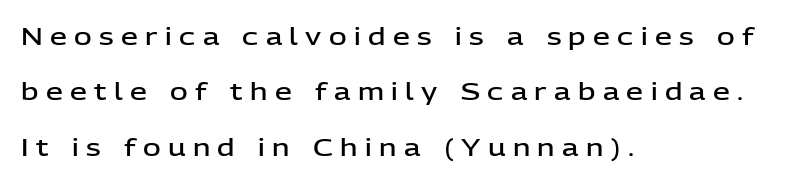
In CSS terms this would be text-align: left. The passage shown is not underscored anywhere. The font is running at a semibold setting, under full bold. What stands out about the letter spacing? Its width — letters are far apart. A typesetter would mark this as roman, not italic.
